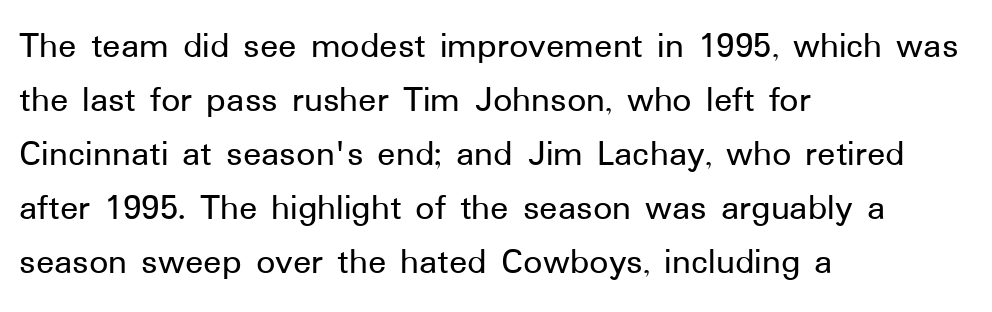
Q: Is the text italic (slanted)? A: No, it is upright.
Q: Is the typeface a serif or a sans-serif typeface? A: Sans-serif.
Q: Is the text underlined? A: No.
Q: How is the paragraph aligned? A: Left-aligned.
Q: Is the spacing between letters normal or unusually wide? A: Normal.
Q: Is the spacing between lines tight, normal or loose? A: Normal.
Q: Width (condensed, normal, or wide)? A: Normal.
Q: Stroke contrast? A: Low.
Q: x-height? A: Medium.
Q: Monospaced? A: No.
